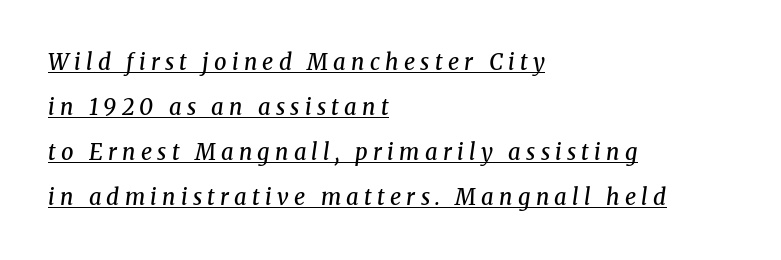
{"italic": "yes", "lean": "right", "slant_degrees": 8, "bold": "semi", "underline": "yes", "align": "left", "line_spacing": "loose", "line_spacing_ratio": 2.05, "letter_spacing": "wide", "letter_spacing_em": 0.24, "glyph_px": 22}
